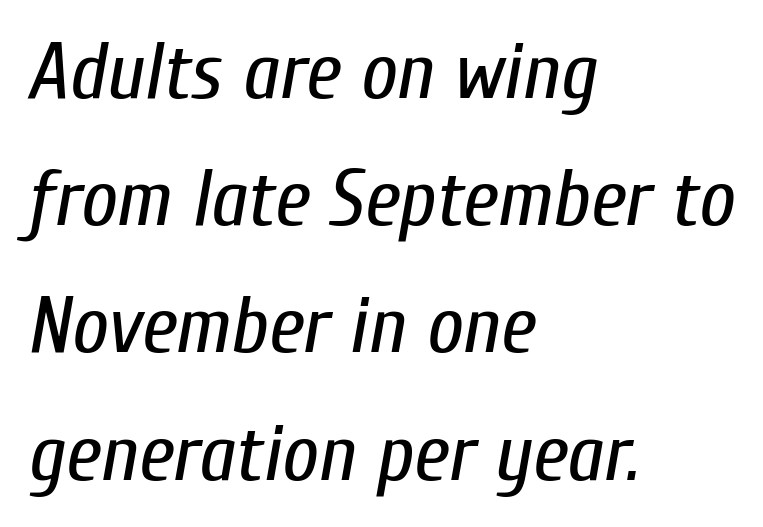
{"italic": "yes", "lean": "right", "slant_degrees": 10, "bold": "no", "weight": "regular", "width": "condensed", "stroke_contrast": "low", "x_height": "medium", "monospaced": "no", "underline": "no", "align": "left", "line_spacing": "normal", "line_spacing_ratio": 1.59, "letter_spacing": "normal", "letter_spacing_em": 0.0, "glyph_px": 80}
